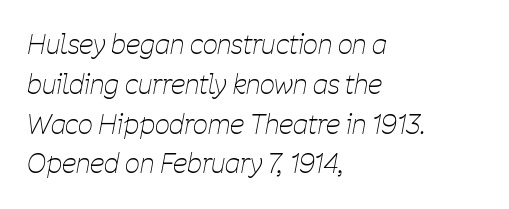
The image shows 26 px text type, italic (leaning right); set left-aligned, normal line spacing (1.53x), normal letter spacing, not underlined.
